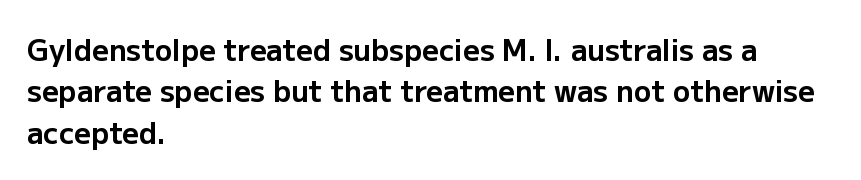
Layout note: lines flush left. Ordinary non-slanted type is in use. Look at the bottom of the vertical strokes: they stop flat, with no serifs. The letters sit at their default tracking, neither squeezed nor spread. Quick note: underline off.
